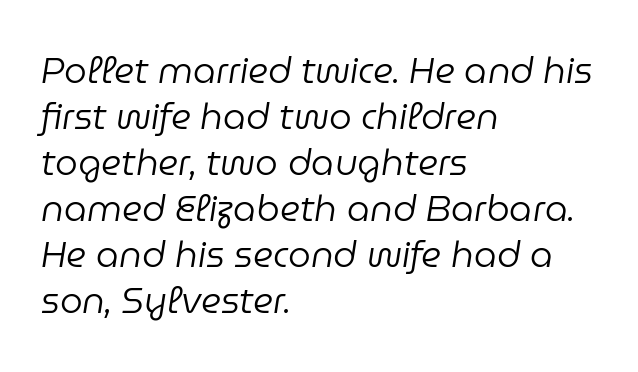
This is oblique type, the kind used for emphasis or titles. Looks like regular typesetting: each glyph gets only the width it needs. The passage shown has conventional tracking throughout. Vertical stems look standard width or narrower in stroke. Check under the words: just untouched page.
